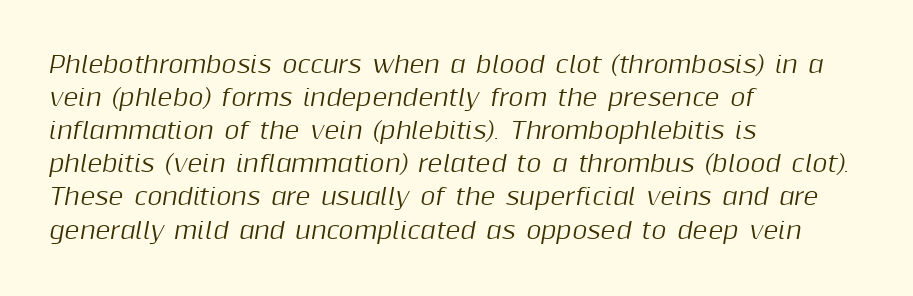
Reading down the block, your eye returns to a fixed left position each line. Each new line begins a customary step beneath the previous one. The font's italic variant was chosen for this text. The letters sit at their default tracking, neither squeezed nor spread. Check under the words: just untouched page.
